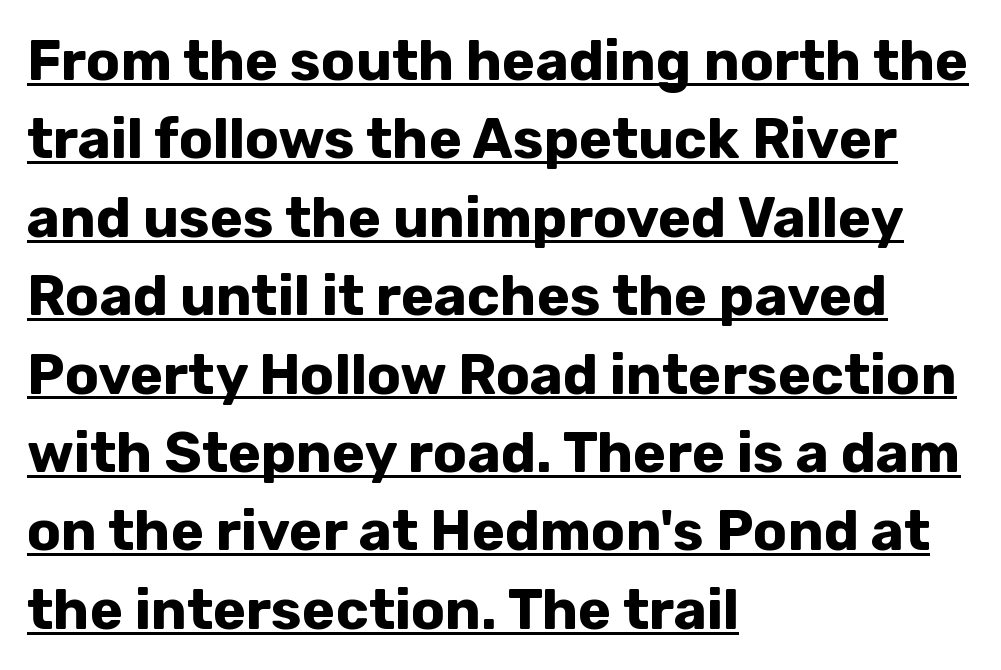
Italic: no, the glyphs are upright roman. Varying glyph widths throughout — classic text-font behaviour. Nope, no serifs anywhere on these letters. Regular leading. All the whitespace from short lines collects on the right. The glyphs have the mass of a bold cut.
